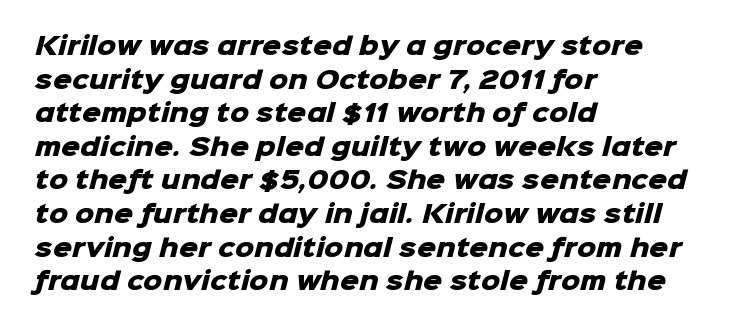
Emphasis by weight is at full strength: bold. Clear beneath every line of the passage. The tracking reads as untouched default to a designer's eye. Horizontal bands of white between lines are of average thickness. Caption: multi-line text, flush left, ragged right.
